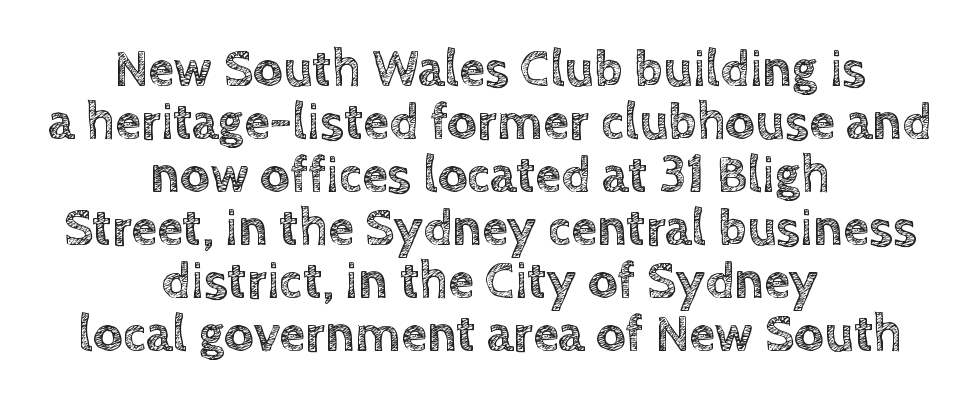
The image shows 52 px text type, upright; set centered, tight line spacing (1.02x), normal letter spacing, not underlined; a large x-height.
